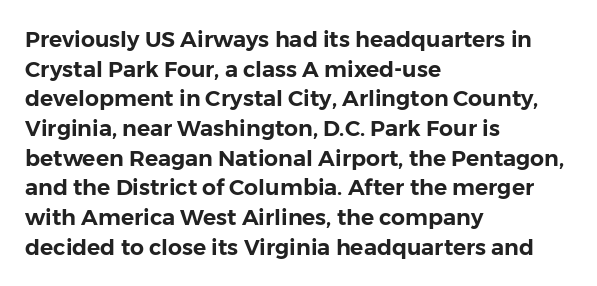
The image shows 22 px text type, upright; set left-aligned, normal line spacing (1.35x), normal letter spacing, not underlined.
